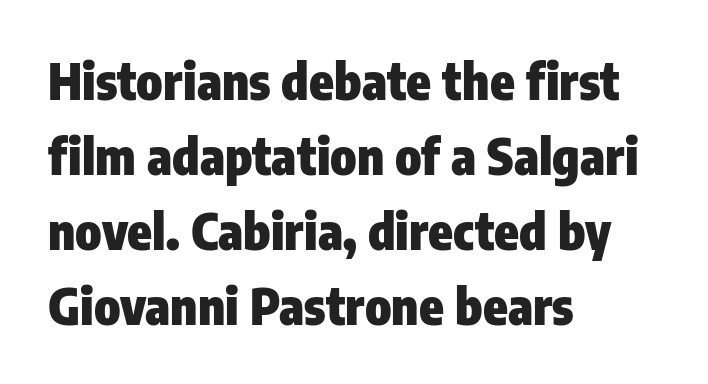
{"serif": "no", "italic": "no", "bold": "yes", "weight": "heavy", "width": "condensed", "stroke_contrast": "low", "x_height": "medium", "monospaced": "no", "underline": "no", "align": "left", "line_spacing": "normal", "line_spacing_ratio": 1.5, "letter_spacing": "normal", "letter_spacing_em": 0.0, "glyph_px": 50}
